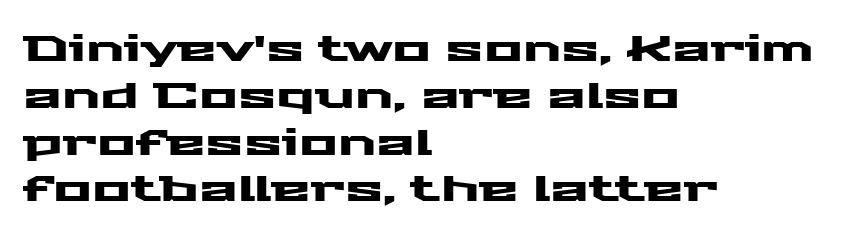
Think of a printed novel: that variable character pitch is what you see here. The gaps between neighbouring characters are ordinary and unremarkable. Unmarked baselines from the first word to the last. Font category for this specimen: sans-serif. Ordinary non-slanted type is in use.
